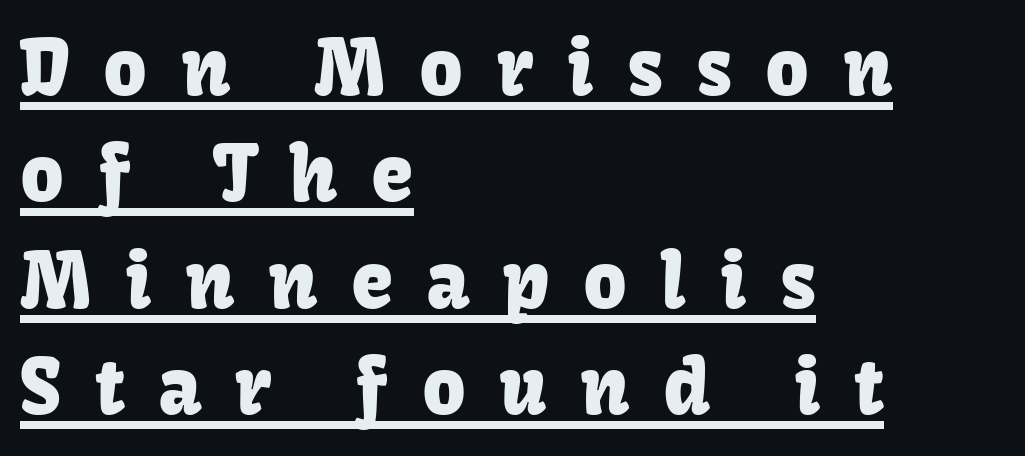
{"serif": "no", "italic": "no", "width": "normal", "stroke_contrast": "low", "x_height": "medium", "monospaced": "no", "underline": "yes", "align": "left", "line_spacing": "normal", "line_spacing_ratio": 1.4, "letter_spacing": "wide", "letter_spacing_em": 0.44, "glyph_px": 76}
